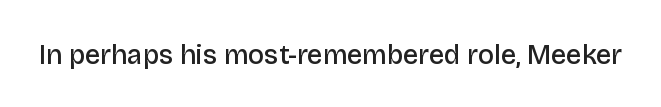
{"italic": "no", "bold": "semi", "underline": "no", "letter_spacing": "normal", "letter_spacing_em": 0.0, "glyph_px": 27}
